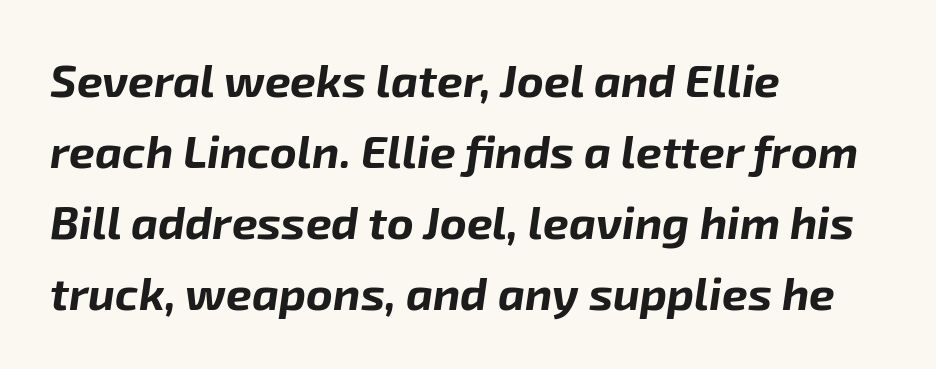
The image shows 46 px bold type, italic (leaning right); set left-aligned, normal line spacing (1.54x), normal letter spacing, not underlined; low stroke contrast and a medium x-height.
